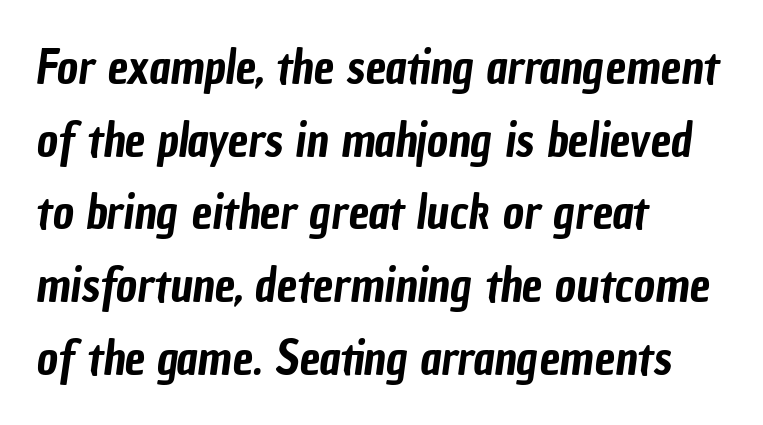
{"serif": "no", "width": "condensed", "stroke_contrast": "low", "x_height": "medium", "monospaced": "no", "underline": "no", "align": "left", "line_spacing": "normal", "line_spacing_ratio": 1.58, "letter_spacing": "normal", "letter_spacing_em": 0.0, "glyph_px": 46}
